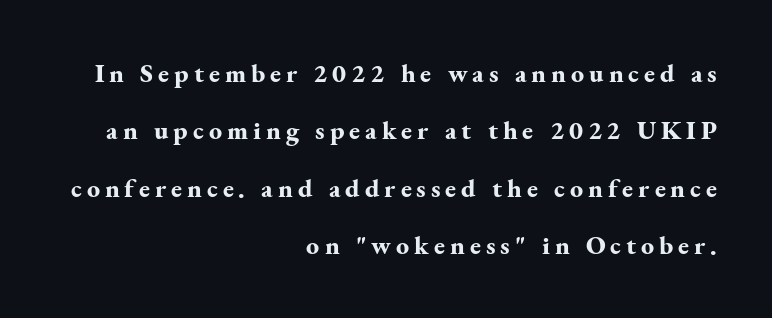
Bold? Absolutely — the strokes are thick and heavy. The rendering uses a large line-height, opening up the rows. These lines stack with their right ends in a neat column. No italicization has been applied; the sample stays upright.
